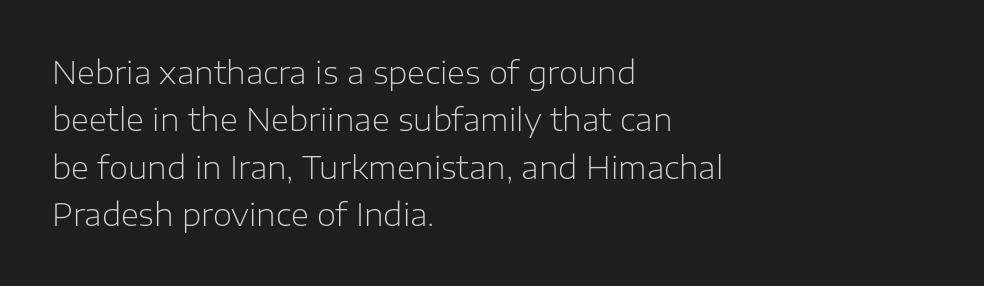
Q: Is the text bold? A: No.
Q: Is the text italic (slanted)? A: No, it is upright.
Q: Is the typeface a serif or a sans-serif typeface? A: Sans-serif.
Q: Is the text underlined? A: No.
Q: How is the paragraph aligned? A: Left-aligned.
Q: Is the spacing between letters normal or unusually wide? A: Normal.
Q: Is the spacing between lines tight, normal or loose? A: Normal.
Q: Width (condensed, normal, or wide)? A: Normal.
Q: Stroke contrast? A: Low.
Q: x-height? A: Medium.
Q: Monospaced? A: No.
